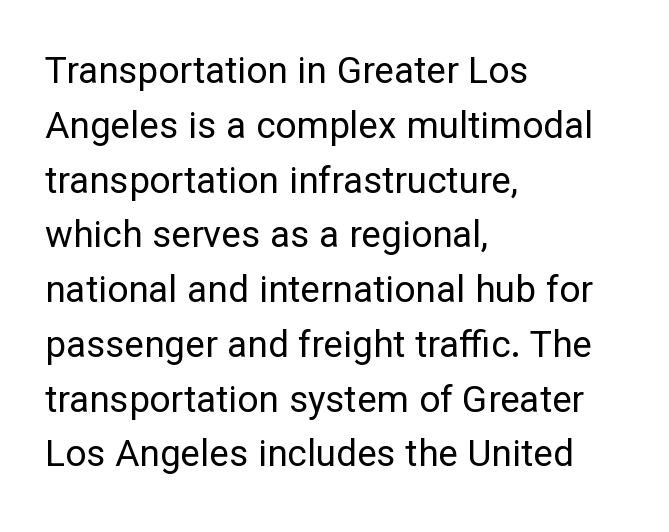
The image shows 37 px regular-weight sans-serif type, upright; set left-aligned, normal line spacing (1.48x), normal letter spacing, not underlined; low stroke contrast and a medium x-height.
